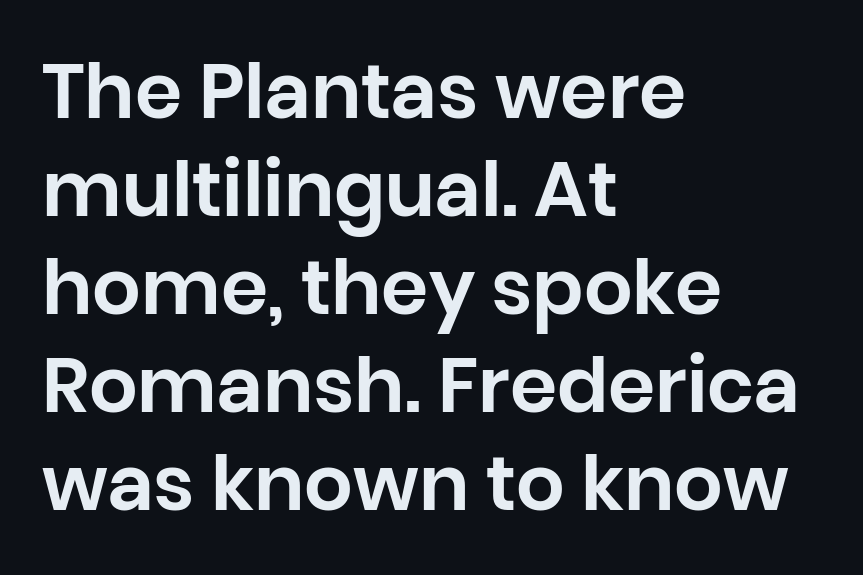
{"serif": "no", "italic": "no", "width": "normal", "stroke_contrast": "low", "x_height": "large", "monospaced": "no", "underline": "no", "align": "left", "line_spacing": "normal", "line_spacing_ratio": 1.29, "letter_spacing": "normal", "letter_spacing_em": 0.0, "glyph_px": 76}
